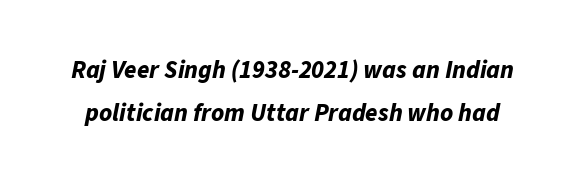
The image shows 25 px bold type, italic (leaning right); set line spacing 1.73x, normal letter spacing, not underlined.
